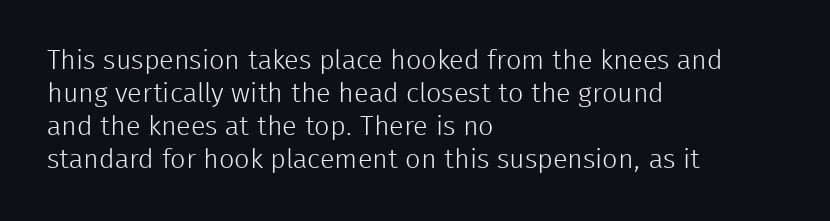
The image shows 27 px text type, upright; set left-aligned, line spacing 1.22x, normal letter spacing, not underlined.
